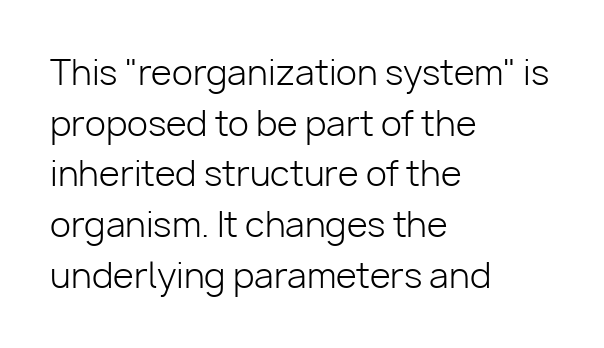
The image shows 34 px light sans-serif type, upright; set left-aligned, normal line spacing (1.49x), normal letter spacing, not underlined; low stroke contrast and a medium x-height.
